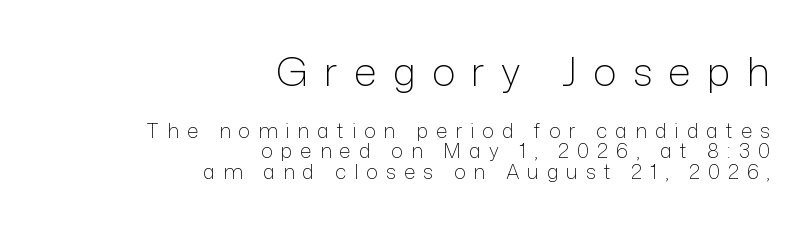
The image shows 40 px light sans-serif type, upright; set right-aligned, tight line spacing (1.04x), unusually wide letter spacing (+0.4 em), not underlined; the first (top) block is 2.0x larger; low stroke contrast and a medium x-height.
